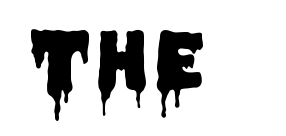
The image shows 76 px condensed sans-serif type, upright; set not underlined; low stroke contrast and a large x-height.
